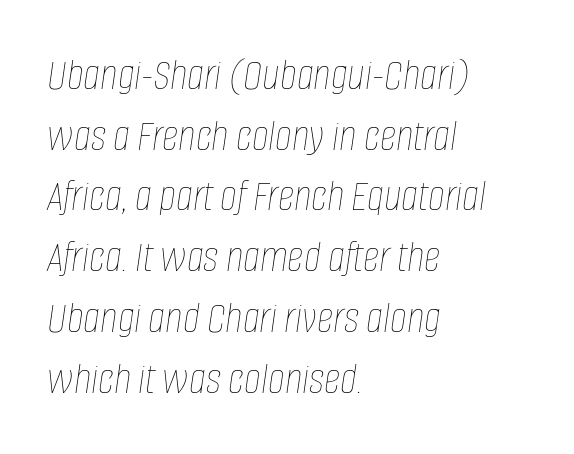
The image shows 46 px thin, condensed type, italic (leaning right); set left-aligned, normal line spacing (1.32x), normal letter spacing, not underlined; low stroke contrast and a large x-height.
